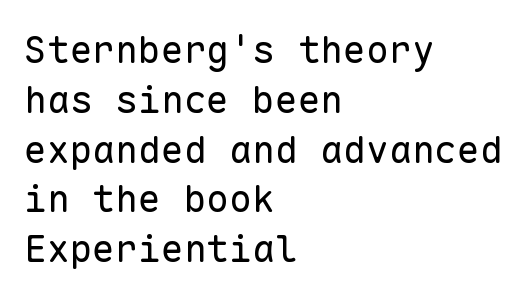
Q: Is the text bold? A: No.
Q: Is the text italic (slanted)? A: No, it is upright.
Q: Is the typeface a serif or a sans-serif typeface? A: Sans-serif.
Q: Is the text underlined? A: No.
Q: How is the paragraph aligned? A: Left-aligned.
Q: Is the spacing between letters normal or unusually wide? A: Normal.
Q: Is the spacing between lines tight, normal or loose? A: Normal.
Q: Width (condensed, normal, or wide)? A: Normal.
Q: Stroke contrast? A: Low.
Q: x-height? A: Medium.
Q: Monospaced? A: Yes.
